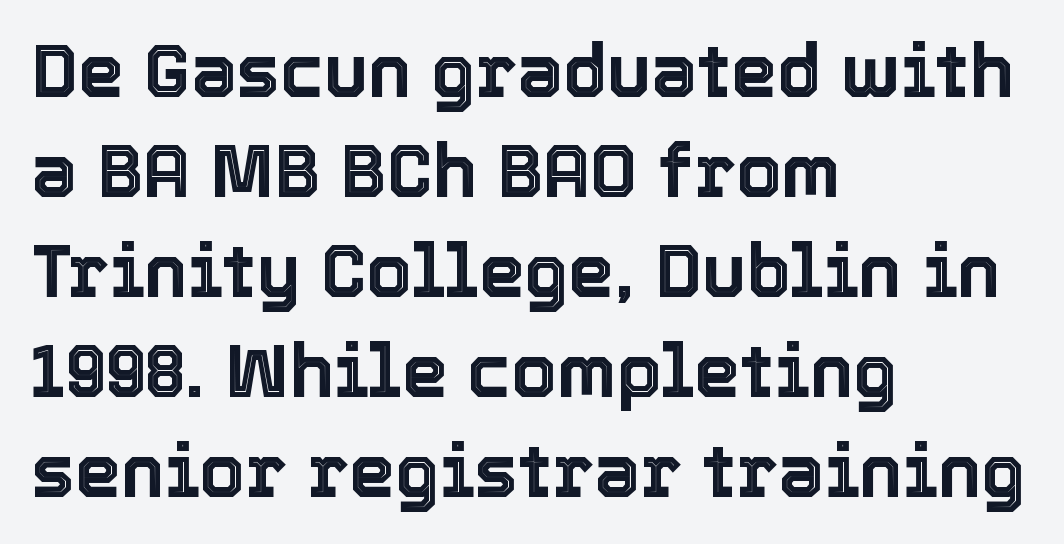
{"italic": "no", "width": "normal", "x_height": "medium", "monospaced": "no", "underline": "no", "align": "left", "line_spacing": "normal", "line_spacing_ratio": 1.37, "letter_spacing": "normal", "letter_spacing_em": 0.0, "glyph_px": 73}
